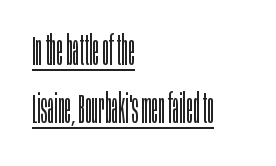
The rendering anchors every line to the left-hand side. You could call the tracking neutral — neither tight nor loose. Notice how the stems are strictly vertical — no italics here. The words here are underlined. Do the characters align in a grid? No, the font is proportional.
